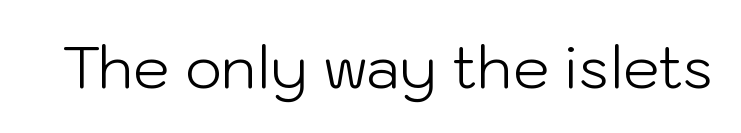
{"serif": "no", "italic": "no", "bold": "no", "weight": "light", "width": "normal", "stroke_contrast": "low", "x_height": "medium", "monospaced": "no", "underline": "no", "letter_spacing": "normal", "letter_spacing_em": 0.0, "glyph_px": 58}
